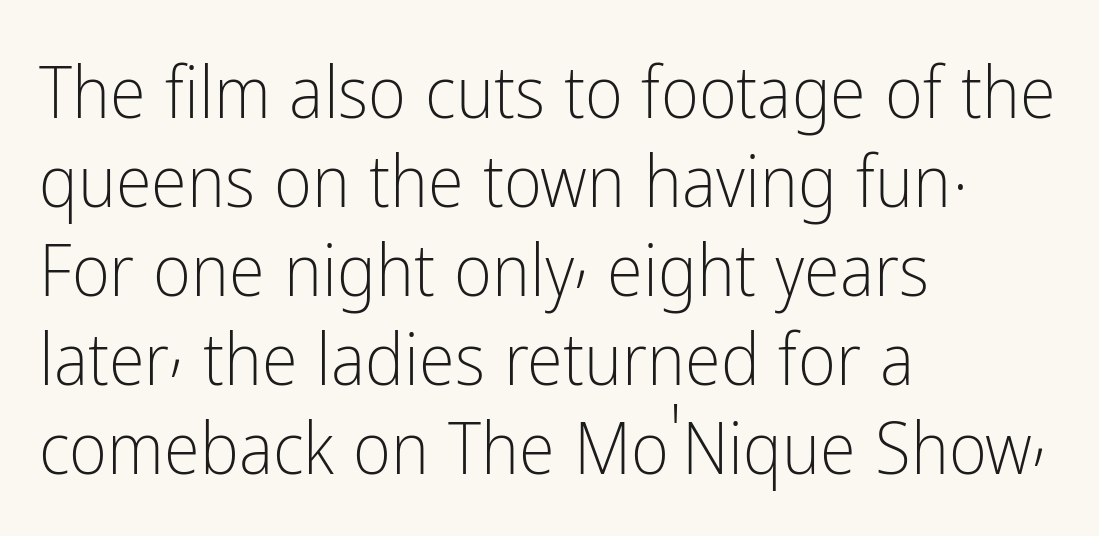
Here the glyphs are tracked normally, forming tight word shapes. Layout note: lines flush left. Do the letters lean? They stand straight. Note the varied advance widths — an 'i' is clearly narrower than an 'm'.
